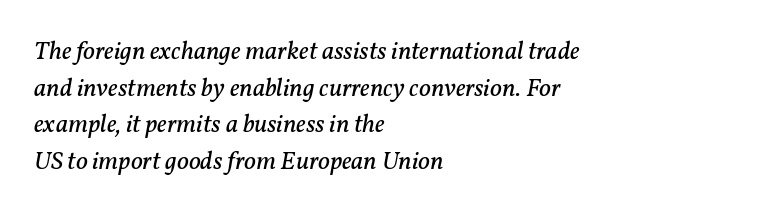
Q: Is the text bold? A: No.
Q: Is the text italic (slanted)? A: Yes, it leans right by about 11 degrees.
Q: Is the text underlined? A: No.
Q: How is the paragraph aligned? A: Left-aligned.
Q: Is the spacing between letters normal or unusually wide? A: Normal.
Q: Is the spacing between lines tight, normal or loose? A: Normal.
